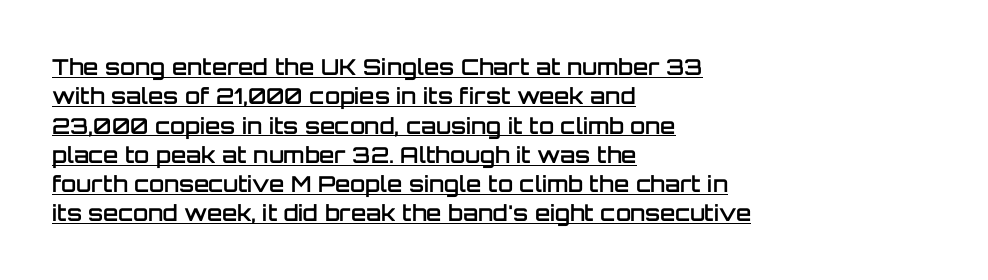
The image shows 22 px text type, upright; set left-aligned, normal line spacing (1.33x), normal letter spacing, underlined.
